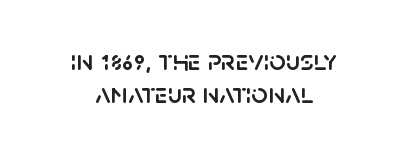
The image shows 29 px sans-serif type, upright; set centered, tight line spacing (1.15x), normal letter spacing, not underlined; low stroke contrast and a large x-height.
